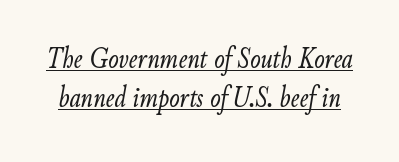
Q: Is the text bold? A: No.
Q: Is the text italic (slanted)? A: Yes, it leans right by about 9 degrees.
Q: Is the text underlined? A: Yes.
Q: Is the spacing between letters normal or unusually wide? A: Normal.
Q: Is the spacing between lines tight, normal or loose? A: Normal.
Q: Width (condensed, normal, or wide)? A: Condensed.
Q: Stroke contrast? A: Low.
Q: x-height? A: Small.
Q: Monospaced? A: No.
